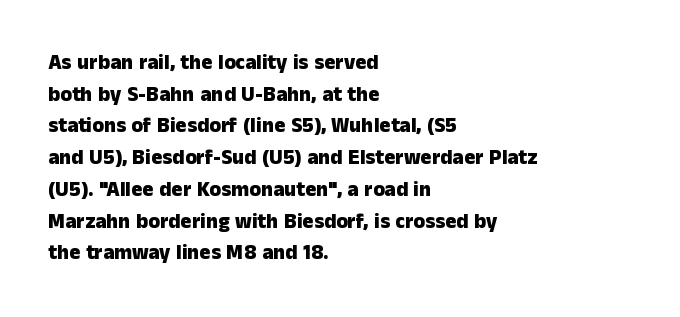
Q: Is the text bold? A: Yes.
Q: Is the text italic (slanted)? A: No, it is upright.
Q: Is the text underlined? A: No.
Q: How is the paragraph aligned? A: Left-aligned.
Q: Is the spacing between letters normal or unusually wide? A: Normal.
Q: Is the spacing between lines tight, normal or loose? A: Normal.
